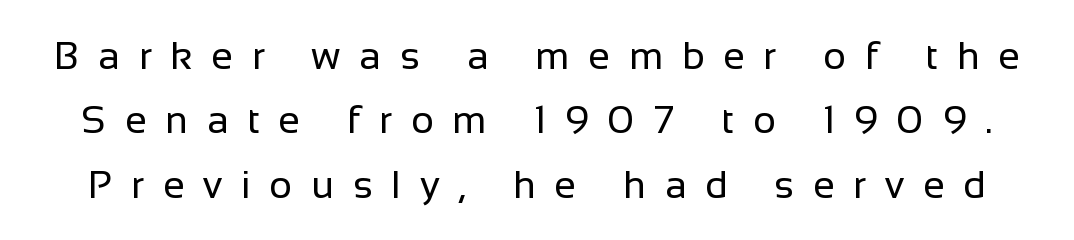
{"serif": "no", "italic": "no", "bold": "no", "weight": "regular", "width": "normal", "stroke_contrast": "low", "x_height": "medium", "monospaced": "no", "underline": "no", "line_spacing": "normal", "line_spacing_ratio": 1.65, "letter_spacing": "wide", "letter_spacing_em": 0.48, "glyph_px": 39}
